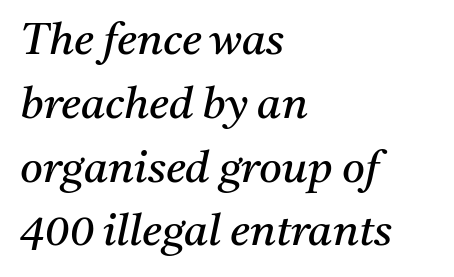
These lines stack with their left ends in a neat column. Underline: absent. Quick note: interline space is typical. Regarding serifs, this sample has them.
